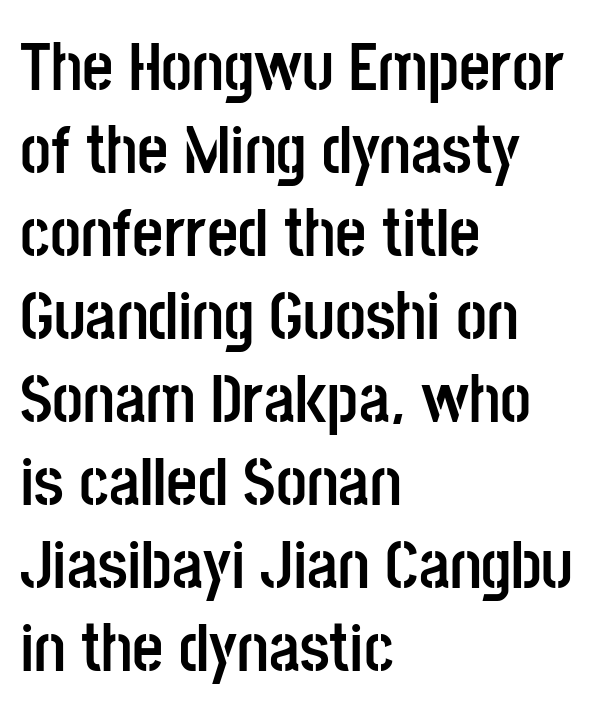
Here the glyphs are tracked normally, forming tight word shapes. Notice how the passage keeps a crisp vertical edge on the left only. The passage shown is typed in a proportional face where columns would drift. The letters carry no serifs — their stems end cleanly without finishing strokes. A typesetter would mark this as roman, not italic.
